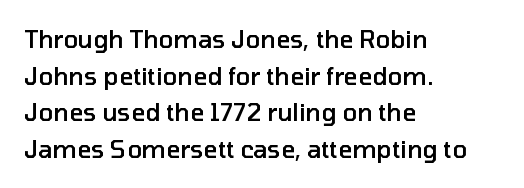
Q: Is the text bold? A: Semi-bold.
Q: Is the text italic (slanted)? A: No, it is upright.
Q: Is the text underlined? A: No.
Q: How is the paragraph aligned? A: Left-aligned.
Q: Is the spacing between letters normal or unusually wide? A: Normal.
Q: Is the spacing between lines tight, normal or loose? A: Normal.
